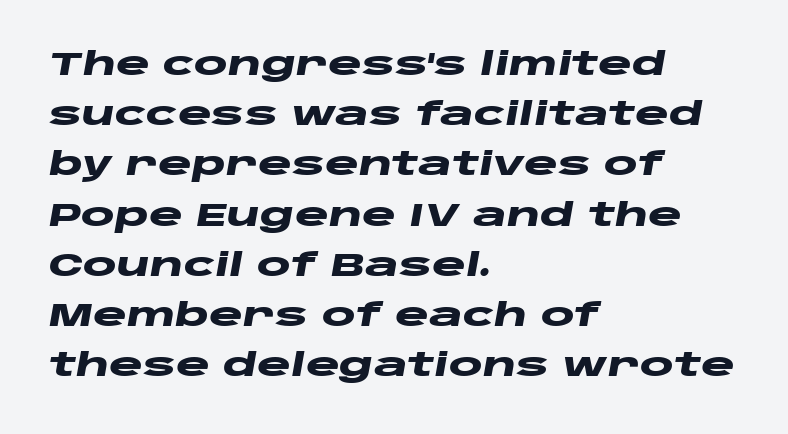
Q: Is the text bold? A: Yes.
Q: Is the text italic (slanted)? A: Yes, it leans right by about 10 degrees.
Q: Is the text underlined? A: No.
Q: How is the paragraph aligned? A: Left-aligned.
Q: Is the spacing between letters normal or unusually wide? A: Normal.
Q: Is the spacing between lines tight, normal or loose? A: Normal.
Q: Width (condensed, normal, or wide)? A: Wide.
Q: Stroke contrast? A: Low.
Q: x-height? A: Large.
Q: Monospaced? A: No.
